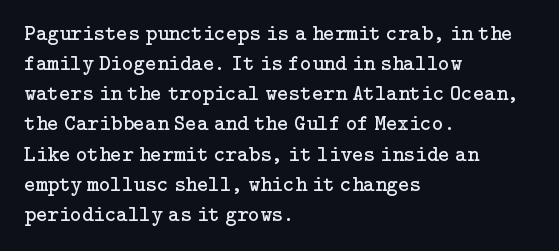
The letterforms sit shoulder to shoulder at normal distance. The space directly below the letters is spotless. Counters stay open thanks to moderate or lighter strokes. The vertical gap from one line to the next is medium. Ascenders rise straight up at ninety degrees. The ragged edge is on the right, which tells us the setting is flush left.
